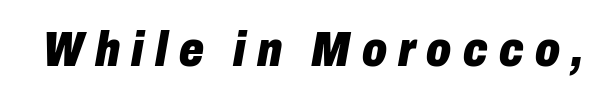
The tracking reads as deliberately expanded to a designer's eye. The passage shown is typed in a proportional face where columns would drift. No word sits above an underline. The lettering tilts uniformly, giving the passage an italic look.
